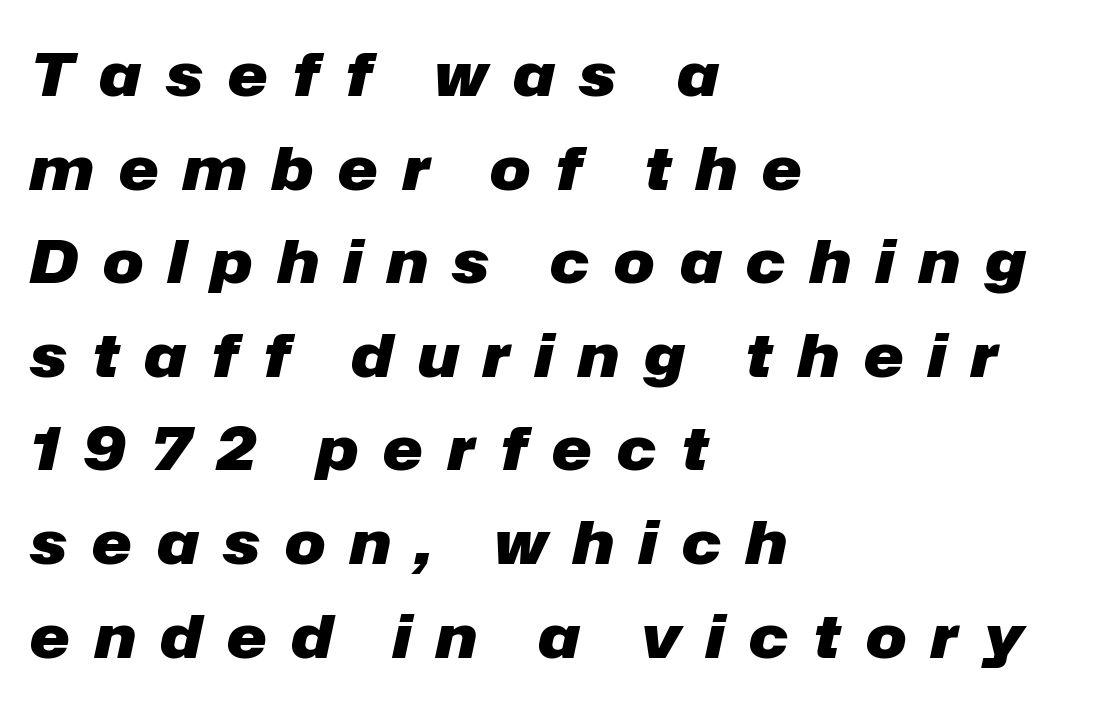
{"italic": "yes", "lean": "right", "slant_degrees": 12, "bold": "yes", "weight": "heavy", "width": "normal", "stroke_contrast": "low", "x_height": "medium", "monospaced": "no", "underline": "no", "align": "left", "line_spacing": "normal", "line_spacing_ratio": 1.56, "letter_spacing": "wide", "letter_spacing_em": 0.42, "glyph_px": 60}
